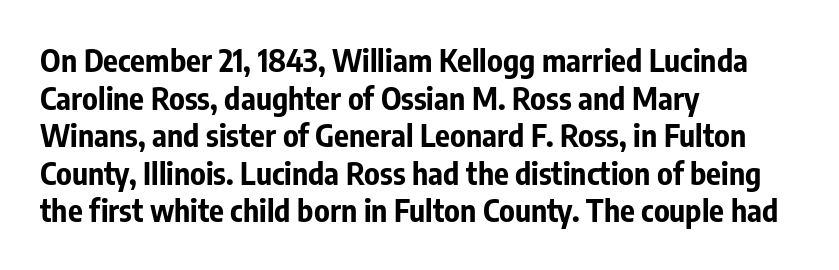
{"serif": "no", "italic": "no", "bold": "yes", "weight": "bold", "width": "condensed", "stroke_contrast": "low", "x_height": "medium", "monospaced": "no", "underline": "no", "align": "left", "line_spacing_ratio": 1.21, "letter_spacing": "normal", "letter_spacing_em": 0.0, "glyph_px": 31}
